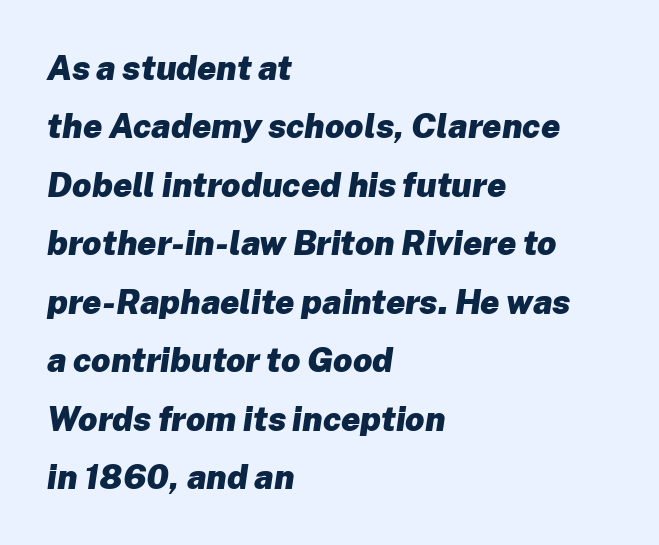
{"italic": "yes", "lean": "right", "slant_degrees": 8, "bold": "yes", "weight": "heavy", "width": "normal", "stroke_contrast": "low", "x_height": "medium", "monospaced": "no", "underline": "no", "align": "left", "line_spacing_ratio": 1.72, "letter_spacing": "normal", "letter_spacing_em": 0.0, "glyph_px": 34}
